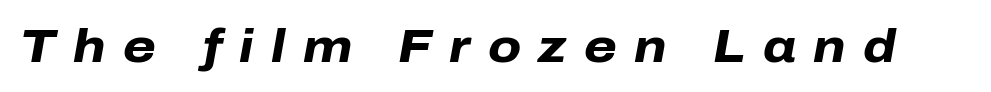
Q: Is the text bold? A: Yes.
Q: Is the text italic (slanted)? A: Yes, it leans right by about 10 degrees.
Q: Is the text underlined? A: No.
Q: Is the spacing between letters normal or unusually wide? A: Unusually wide.
Q: Width (condensed, normal, or wide)? A: Normal.
Q: Stroke contrast? A: Low.
Q: x-height? A: Medium.
Q: Monospaced? A: No.
